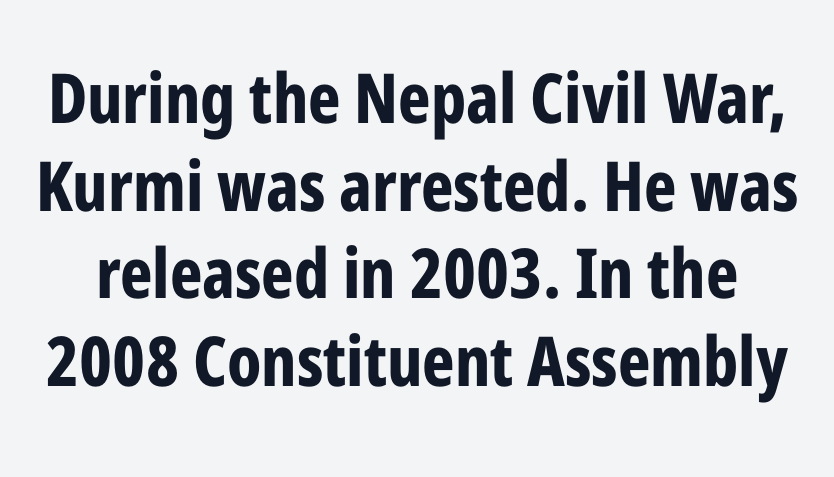
Underlining? Definitely not there. It's the straight-up-and-down kind of type. You could call the tracking neutral — neither tight nor loose. Varying glyph widths throughout — classic text-font behaviour.
